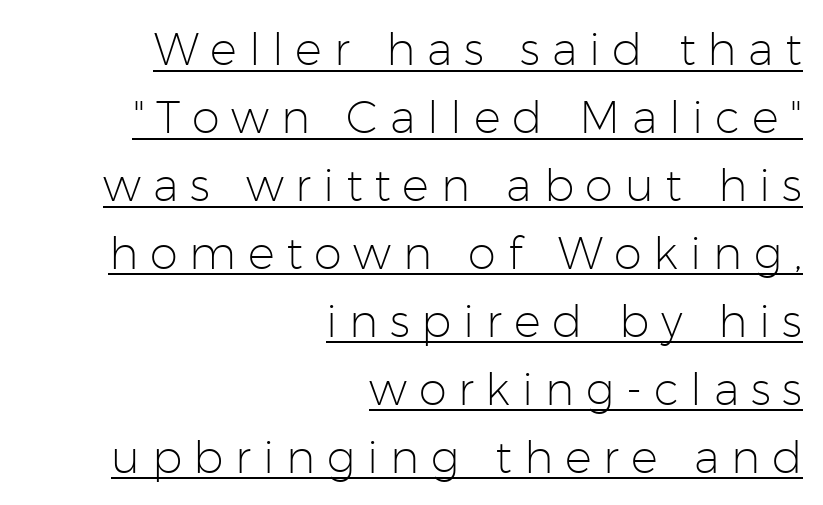
The image shows 45 px light sans-serif type, upright; set right-aligned, normal line spacing (1.51x), unusually wide letter spacing (+0.26 em), underlined; low stroke contrast and a medium x-height.
